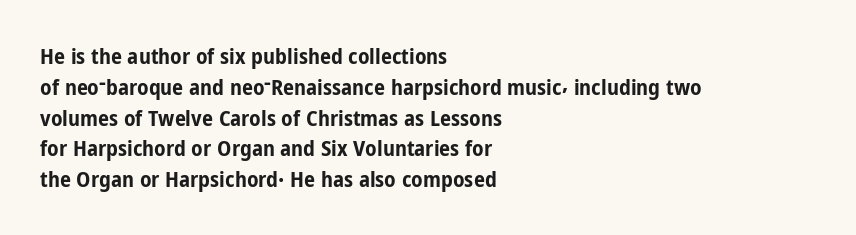
{"italic": "no", "bold": "yes", "underline": "no", "align": "left", "line_spacing": "normal", "line_spacing_ratio": 1.4, "letter_spacing": "normal", "letter_spacing_em": 0.0, "glyph_px": 22}
